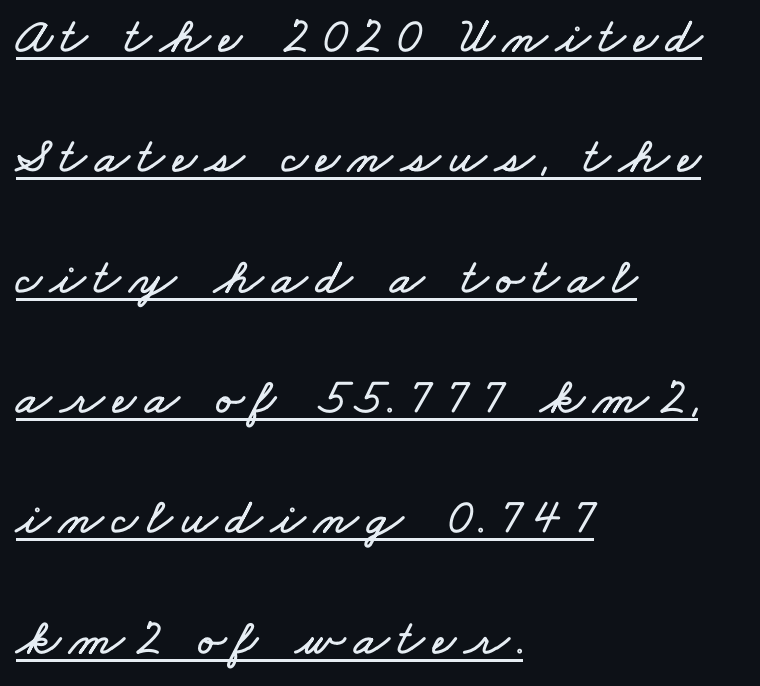
Q: Is the text underlined? A: Yes.
Q: How is the paragraph aligned? A: Left-aligned.
Q: Is the spacing between lines tight, normal or loose? A: Loose.
Q: Width (condensed, normal, or wide)? A: Wide.
Q: Stroke contrast? A: Low.
Q: x-height? A: Small.
Q: Monospaced? A: No.
